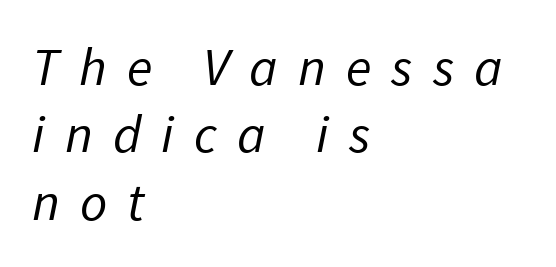
The image shows 53 px regular-weight sans-serif type; set left-aligned, normal line spacing (1.27x), unusually wide letter spacing (+0.38 em), not underlined; low stroke contrast and a medium x-height.
